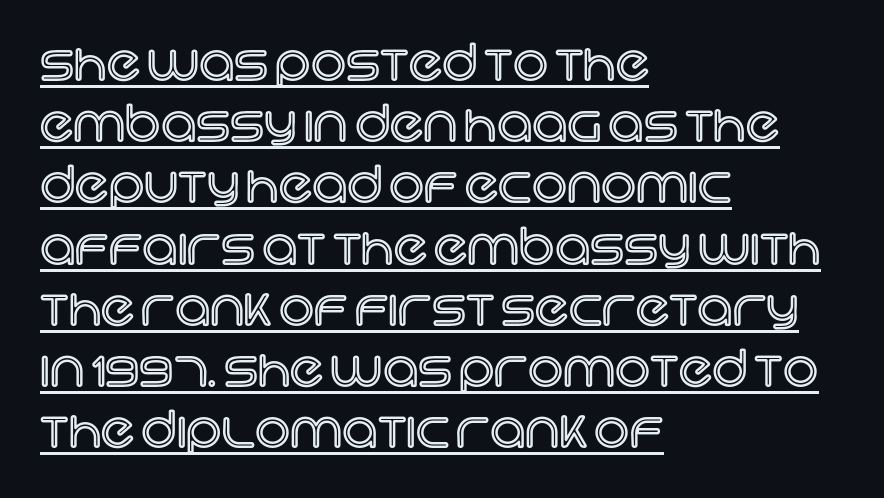
Q: Is the text italic (slanted)? A: No, it is upright.
Q: Is the text underlined? A: Yes.
Q: How is the paragraph aligned? A: Left-aligned.
Q: Is the spacing between letters normal or unusually wide? A: Normal.
Q: Is the spacing between lines tight, normal or loose? A: Normal.
Q: Width (condensed, normal, or wide)? A: Normal.
Q: x-height? A: Large.
Q: Monospaced? A: No.
